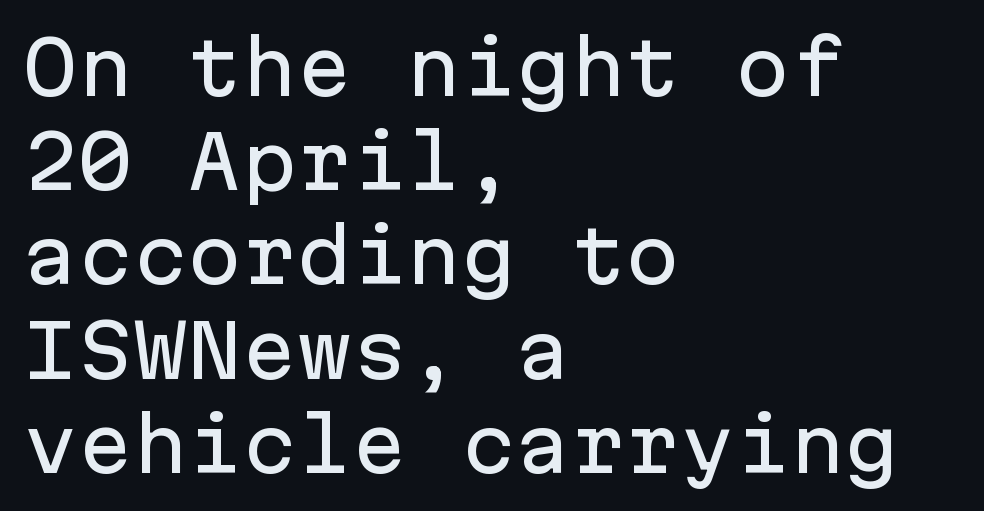
The image shows 73 px sans-serif type, upright, monospaced; set left-aligned, normal line spacing (1.29x), normal letter spacing, not underlined; low stroke contrast and a medium x-height.
